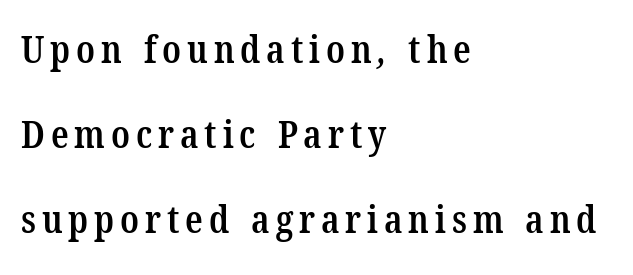
Q: Is the text bold? A: Semi-bold.
Q: Is the typeface a serif or a sans-serif typeface? A: Serif.
Q: Is the text underlined? A: No.
Q: How is the paragraph aligned? A: Left-aligned.
Q: Is the spacing between lines tight, normal or loose? A: Loose.
Q: Width (condensed, normal, or wide)? A: Condensed.
Q: Stroke contrast? A: Low.
Q: x-height? A: Medium.
Q: Monospaced? A: No.
